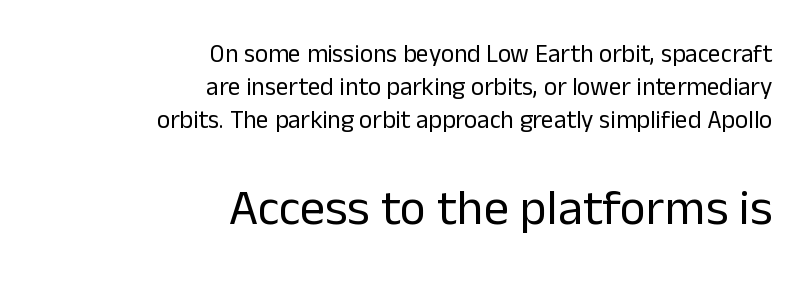
{"serif": "no", "italic": "no", "bold": "no", "weight": "regular", "width": "normal", "stroke_contrast": "low", "x_height": "medium", "monospaced": "no", "underline": "no", "align": "right", "line_spacing": "normal", "line_spacing_ratio": 1.33, "letter_spacing": "normal", "letter_spacing_em": 0.0, "larger_block": "second", "size_ratio": 2.0, "glyph_px": 50}
